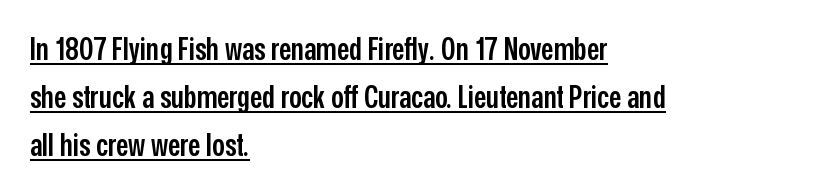
{"serif": "no", "italic": "no", "bold": "semi", "weight": "semibold", "width": "condensed", "stroke_contrast": "low", "x_height": "medium", "monospaced": "no", "underline": "yes", "align": "left", "line_spacing": "normal", "line_spacing_ratio": 1.55, "letter_spacing": "normal", "letter_spacing_em": 0.0, "glyph_px": 31}
